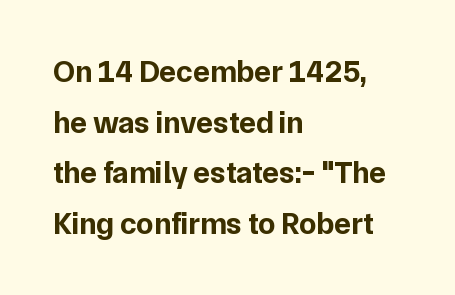
{"serif": "no", "italic": "no", "bold": "yes", "weight": "bold", "width": "normal", "stroke_contrast": "low", "x_height": "medium", "monospaced": "no", "underline": "no", "align": "left", "line_spacing": "normal", "line_spacing_ratio": 1.63, "letter_spacing": "normal", "letter_spacing_em": 0.0, "glyph_px": 31}
